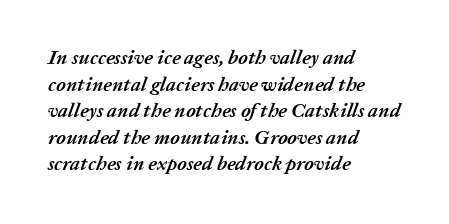
Italic? Definitely — the glyphs are oblique. On the weight axis this lands at bold, roughly 700. Standard letterfit; no display-style spreading of the glyphs. One-word summary of the alignment: left. Nobody drew a line under any word here.
